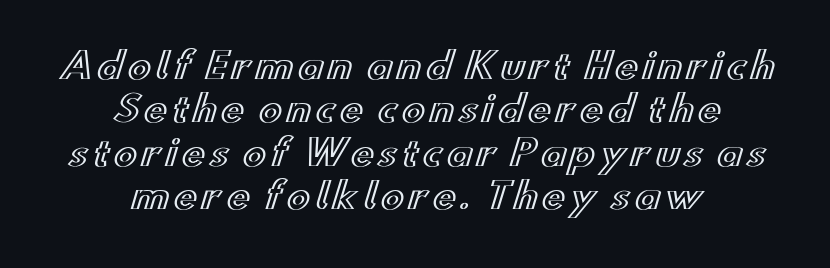
{"width": "wide", "x_height": "small", "monospaced": "no", "underline": "no", "align": "center", "line_spacing_ratio": 1.24, "glyph_px": 35}
